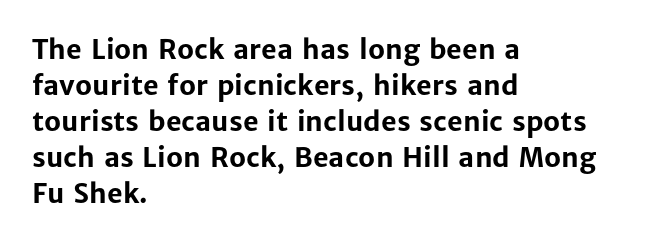
Is there much room between lines? A standard amount, neither cramped nor airy. This rendering features lettering with no underline. The typography opts for an upright posture over an oblique one. Standard letterfit; no display-style spreading of the glyphs. Line starts are locked; line ends wander. Heavy-handed strokes throughout: this text is bold.
